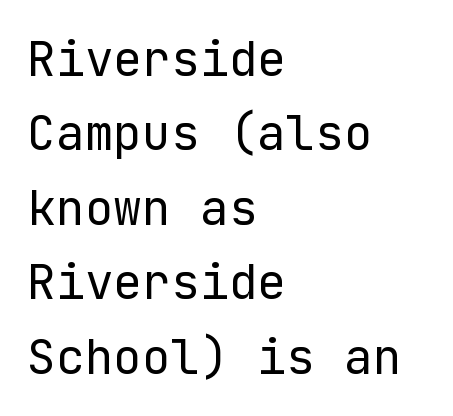
Casual observation: everything's shoved over to the left. Regarding leading, the lines here are spaced in the standard way. These lines were composed using upright roman letters. The rendering shows plain stroke endings on the letterforms — a sans-serif design. Type without underlining. Unbolded letterforms with no extra heft.
